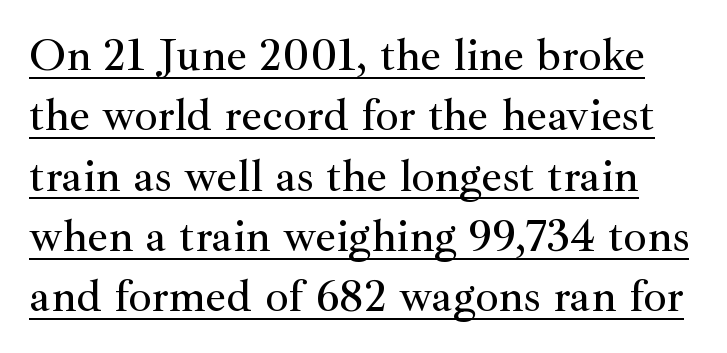
{"serif": "yes", "italic": "no", "width": "normal", "stroke_contrast": "medium", "x_height": "small", "monospaced": "no", "underline": "yes", "line_spacing": "normal", "line_spacing_ratio": 1.31, "letter_spacing": "normal", "letter_spacing_em": 0.0, "glyph_px": 46}
